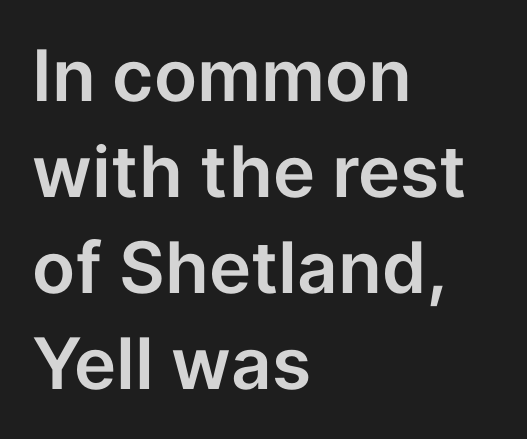
Looks like regular typesetting: each glyph gets only the width it needs. Type style note: lacks serifs. Underline: absent. Each line starts at the same left margin while the right side varies. The block of text has a typical density, with ordinary space between rows. The rendering keeps characters at their native spacing.
